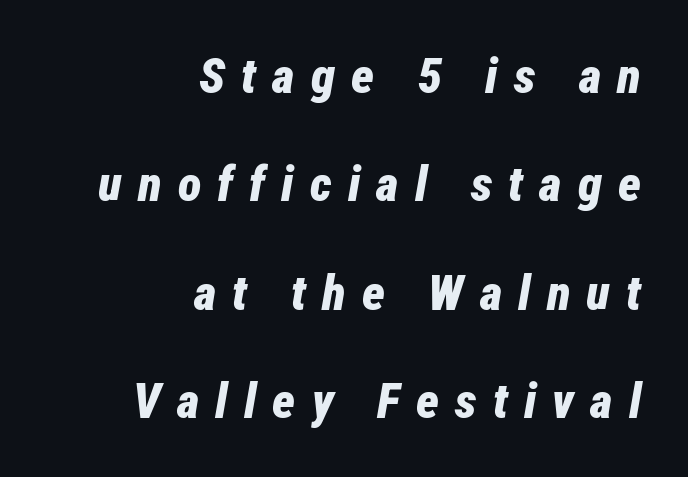
The image shows 49 px bold, condensed type, italic (leaning right); set right-aligned, loose line spacing (2.21x), unusually wide letter spacing (+0.33 em), not underlined; low stroke contrast and a medium x-height.
